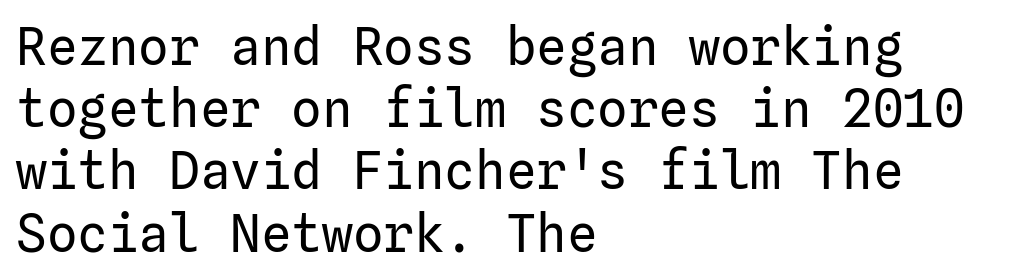
Q: Is the text bold? A: No.
Q: Is the text italic (slanted)? A: No, it is upright.
Q: Is the typeface a serif or a sans-serif typeface? A: Sans-serif.
Q: Is the text underlined? A: No.
Q: How is the paragraph aligned? A: Left-aligned.
Q: Is the spacing between letters normal or unusually wide? A: Normal.
Q: Width (condensed, normal, or wide)? A: Normal.
Q: Stroke contrast? A: Low.
Q: x-height? A: Medium.
